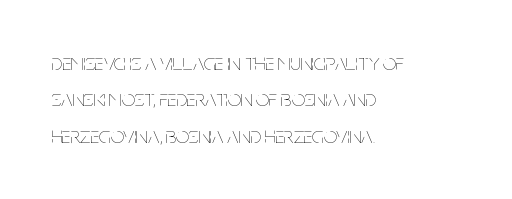
The image shows 23 px text type, upright; set left-aligned, normal line spacing (1.58x), normal letter spacing, not underlined.
